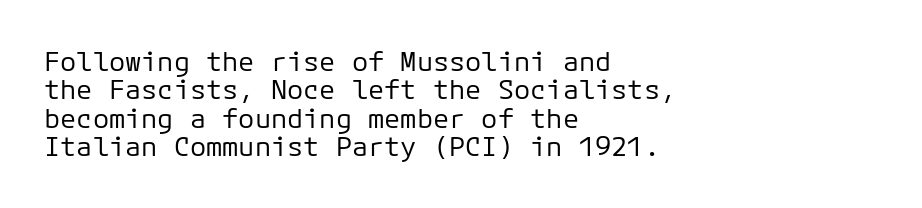
The image shows 27 px text type, upright; set left-aligned, tight line spacing (1.05x), normal letter spacing, not underlined.
